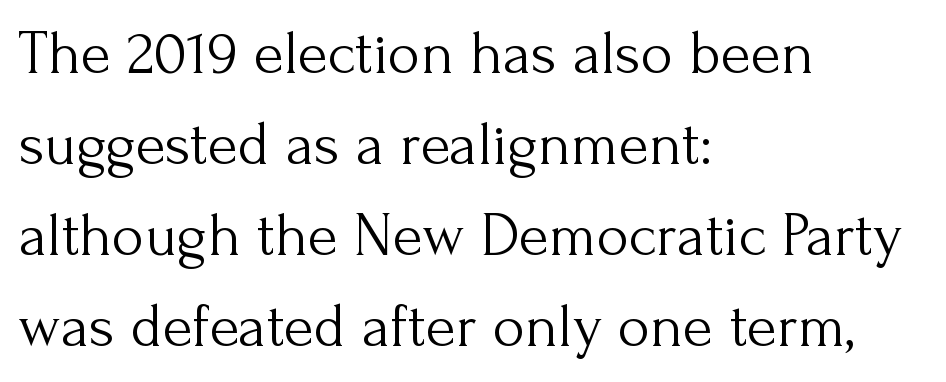
Q: Is the text bold? A: No.
Q: Is the text italic (slanted)? A: No, it is upright.
Q: Is the typeface a serif or a sans-serif typeface? A: Serif.
Q: Is the text underlined? A: No.
Q: How is the paragraph aligned? A: Left-aligned.
Q: Is the spacing between letters normal or unusually wide? A: Normal.
Q: Is the spacing between lines tight, normal or loose? A: Normal.
Q: Width (condensed, normal, or wide)? A: Normal.
Q: Stroke contrast? A: Medium.
Q: x-height? A: Small.
Q: Monospaced? A: No.
